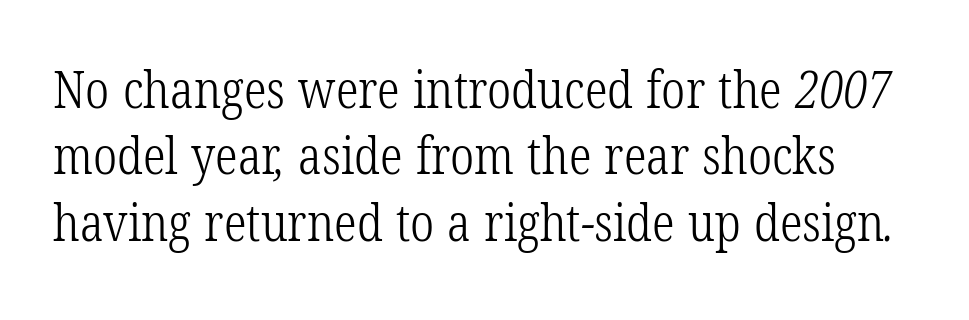
The letters carry serifs — small finishing strokes at the ends of their stems. Think standard paragraph weight, or any step lighter than that. The area under the type is left untouched. A normal amount of white space separates one row of letters from the next. The face used here is proportionally spaced, like ordinary book or web type.
